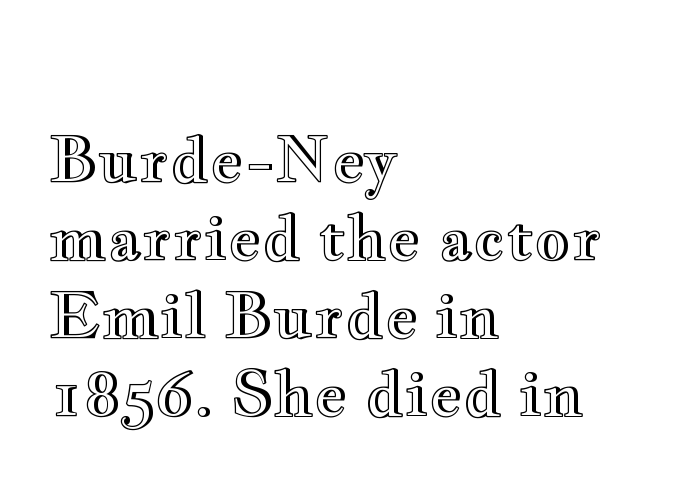
Q: Is the text italic (slanted)? A: No, it is upright.
Q: Is the text underlined? A: No.
Q: How is the paragraph aligned? A: Left-aligned.
Q: Is the spacing between letters normal or unusually wide? A: Normal.
Q: Width (condensed, normal, or wide)? A: Wide.
Q: x-height? A: Small.
Q: Monospaced? A: No.
